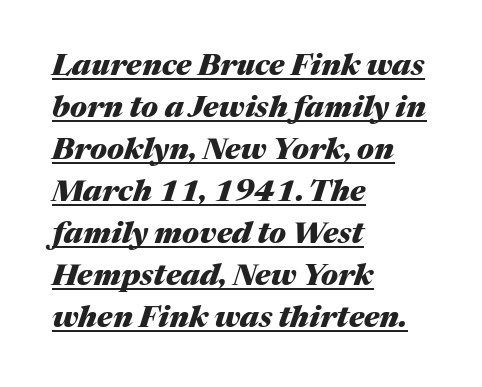
Q: Is the text bold? A: Yes.
Q: Is the text italic (slanted)? A: Yes, it leans right by about 17 degrees.
Q: Is the text underlined? A: Yes.
Q: How is the paragraph aligned? A: Left-aligned.
Q: Is the spacing between letters normal or unusually wide? A: Normal.
Q: Is the spacing between lines tight, normal or loose? A: Normal.
Q: Width (condensed, normal, or wide)? A: Normal.
Q: Stroke contrast? A: Medium.
Q: x-height? A: Medium.
Q: Monospaced? A: No.
